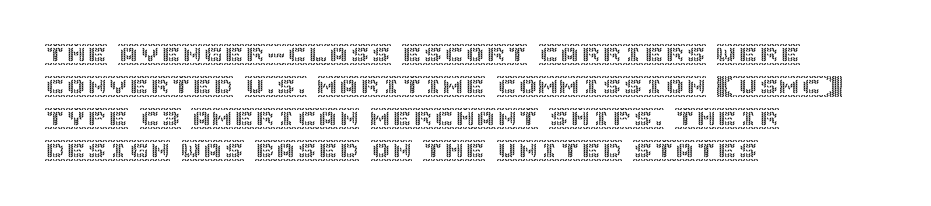
The image shows 21 px text type, upright; set left-aligned, normal line spacing (1.53x), normal letter spacing, not underlined.
